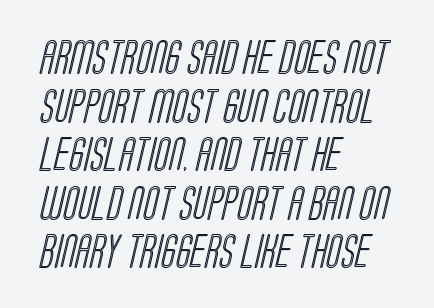
The image shows 34 px condensed type; set left-aligned, normal line spacing (1.43x), normal letter spacing, not underlined; a large x-height.
